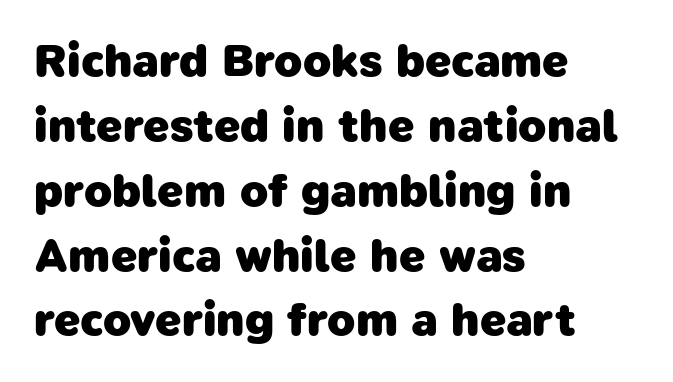
The image shows 46 px heavy sans-serif type; set left-aligned, normal line spacing (1.41x), normal letter spacing, not underlined; low stroke contrast and a medium x-height.
